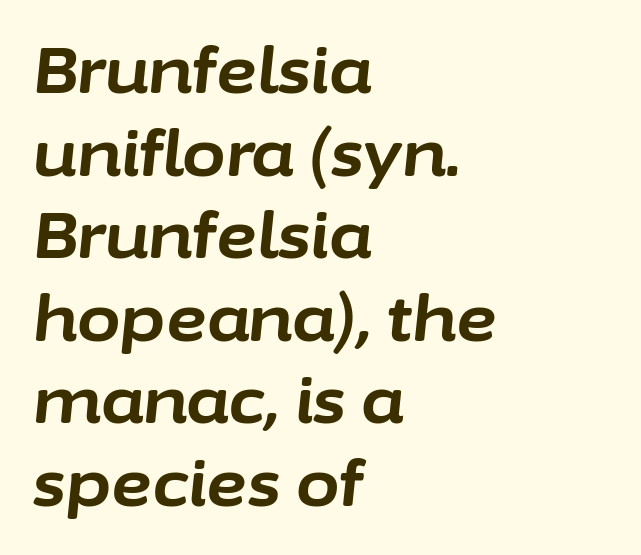
Casual observation: everything's shoved over to the left. Honestly, the letter spacing is just normal — you wouldn't notice it. No word sits above an underline. Summary of vertical rhythm: regular, with standard interline spacing. This sample has the flowing, uneven cadence of proportional lettering.
